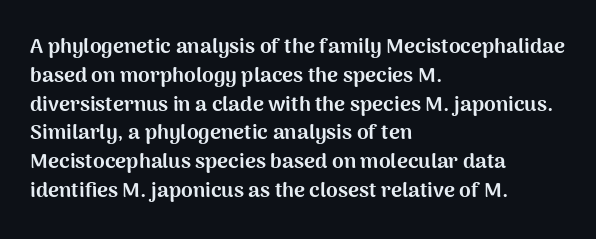
The image shows 21 px bold type, upright; set left-aligned, normal line spacing (1.37x), normal letter spacing, not underlined.
